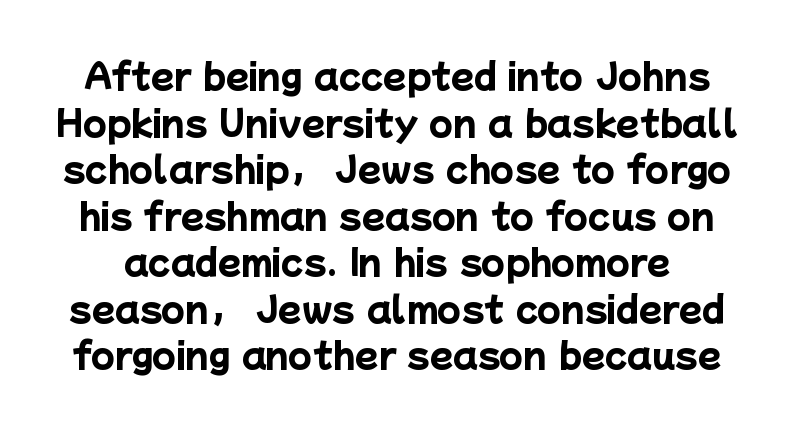
The words here are not underlined. The line texture is even and compact thanks to regular tracking. Strong, thick strokes mark this as bold type. How would I describe the line gaps? Plain and ordinary. The letters advance in unequal steps, a hallmark of proportional type. This rendering employs a face without finishing strokes, i.e., a sans-serif.
